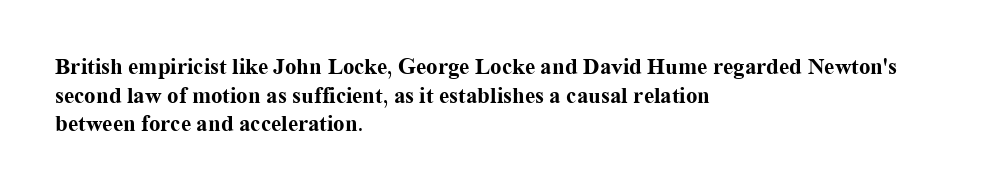
Q: Is the text bold? A: Yes.
Q: Is the text italic (slanted)? A: No, it is upright.
Q: Is the text underlined? A: No.
Q: How is the paragraph aligned? A: Left-aligned.
Q: Is the spacing between letters normal or unusually wide? A: Normal.
Q: Is the spacing between lines tight, normal or loose? A: Normal.
